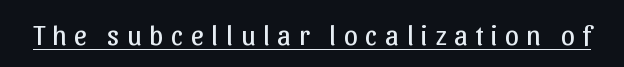
Q: Is the text bold? A: No.
Q: Is the text italic (slanted)? A: No, it is upright.
Q: Is the typeface a serif or a sans-serif typeface? A: Sans-serif.
Q: Is the text underlined? A: Yes.
Q: Is the spacing between letters normal or unusually wide? A: Unusually wide.
Q: Width (condensed, normal, or wide)? A: Normal.
Q: Stroke contrast? A: Low.
Q: x-height? A: Medium.
Q: Monospaced? A: No.
